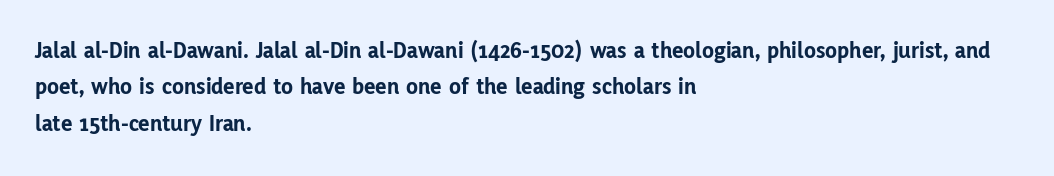
Q: Is the text bold? A: Yes.
Q: Is the text italic (slanted)? A: No, it is upright.
Q: Is the text underlined? A: No.
Q: How is the paragraph aligned? A: Left-aligned.
Q: Is the spacing between letters normal or unusually wide? A: Normal.
Q: Is the spacing between lines tight, normal or loose? A: Normal.
